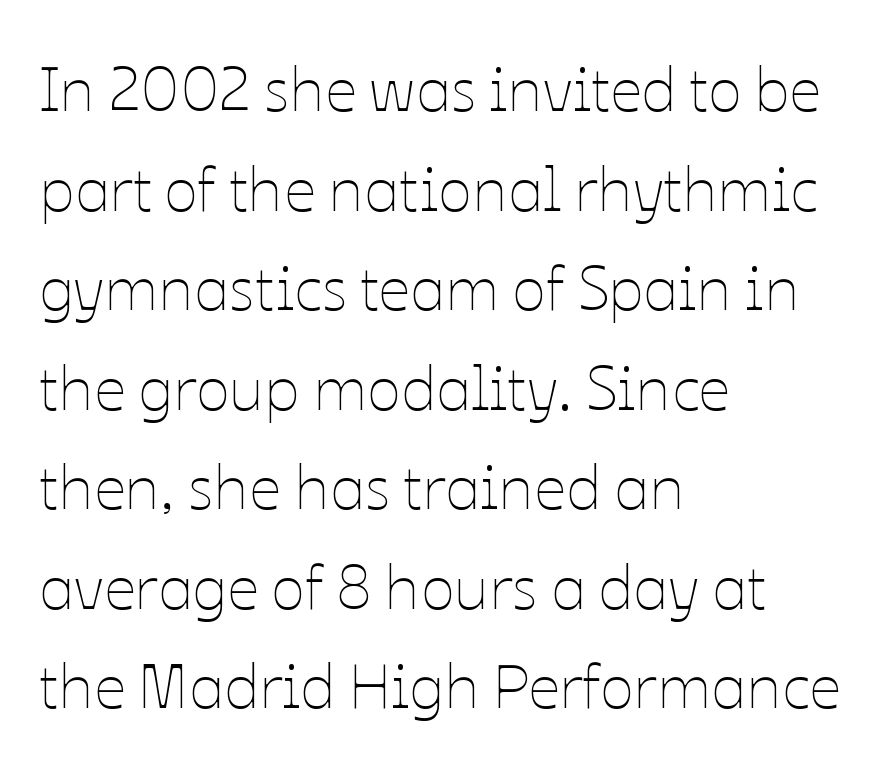
This rendering uses left alignment, leaving the right contour irregular. Line spacing here is normal. The type sits square on the baseline with zero lean. Do the characters align in a grid? No, the font is proportional.
